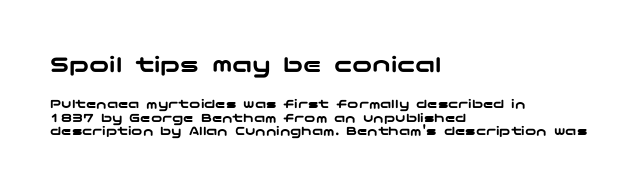
{"italic": "no", "underline": "no", "align": "left", "line_spacing": "tight", "line_spacing_ratio": 0.99, "letter_spacing": "normal", "letter_spacing_em": 0.0, "larger_block": "first", "size_ratio": 1.79, "glyph_px": 25}
